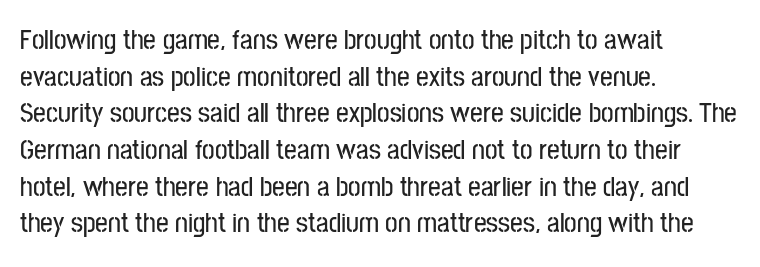
The image shows 28 px condensed sans-serif type, upright; set left-aligned, normal line spacing (1.31x), normal letter spacing, not underlined; low stroke contrast and a medium x-height.
